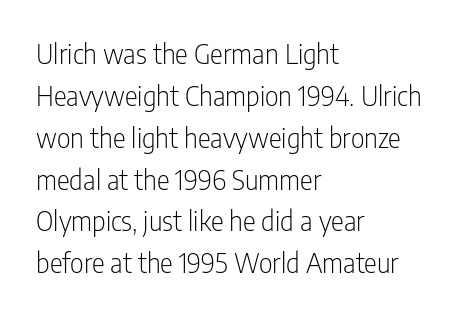
Q: Is the text bold? A: No.
Q: Is the text italic (slanted)? A: No, it is upright.
Q: Is the text underlined? A: No.
Q: How is the paragraph aligned? A: Left-aligned.
Q: Is the spacing between letters normal or unusually wide? A: Normal.
Q: Is the spacing between lines tight, normal or loose? A: Normal.
